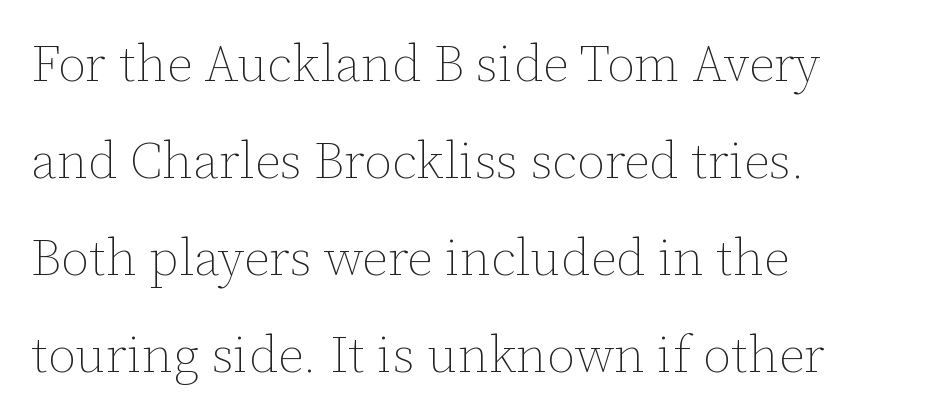
{"italic": "no", "bold": "no", "weight": "thin", "width": "normal", "stroke_contrast": "low", "x_height": "medium", "monospaced": "no", "underline": "no", "align": "left", "line_spacing": "loose", "line_spacing_ratio": 1.9, "letter_spacing": "normal", "letter_spacing_em": 0.0, "glyph_px": 51}
